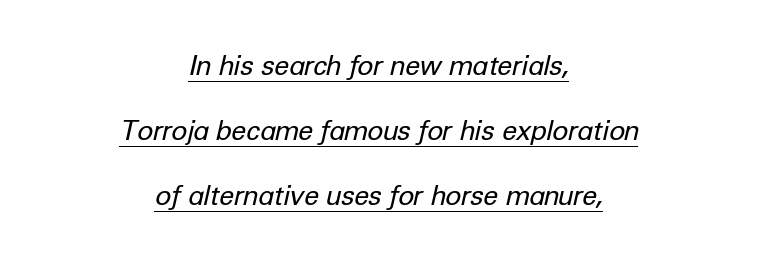
{"italic": "yes", "lean": "right", "slant_degrees": 12, "bold": "no", "underline": "yes", "align": "center", "line_spacing": "loose", "line_spacing_ratio": 2.41, "letter_spacing": "normal", "letter_spacing_em": 0.0, "glyph_px": 27}
